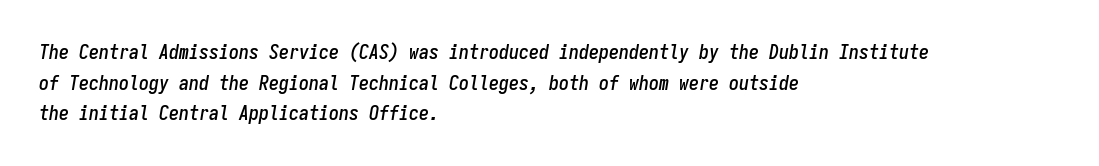
Q: Is the text italic (slanted)? A: Yes, it leans right by about 9 degrees.
Q: Is the text underlined? A: No.
Q: How is the paragraph aligned? A: Left-aligned.
Q: Is the spacing between letters normal or unusually wide? A: Normal.
Q: Is the spacing between lines tight, normal or loose? A: Normal.
